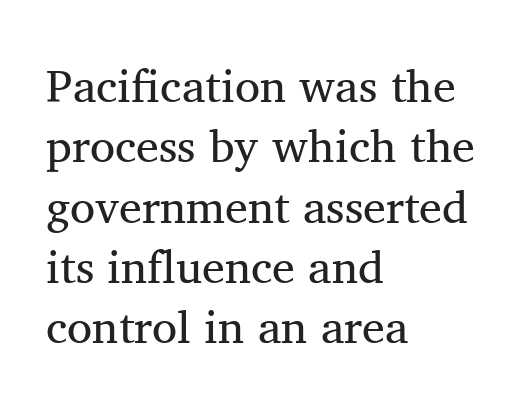
{"serif": "yes", "italic": "no", "bold": "no", "weight": "regular", "width": "normal", "stroke_contrast": "medium", "x_height": "medium", "monospaced": "no", "underline": "no", "align": "left", "line_spacing": "normal", "line_spacing_ratio": 1.31, "letter_spacing": "normal", "letter_spacing_em": 0.0, "glyph_px": 46}
